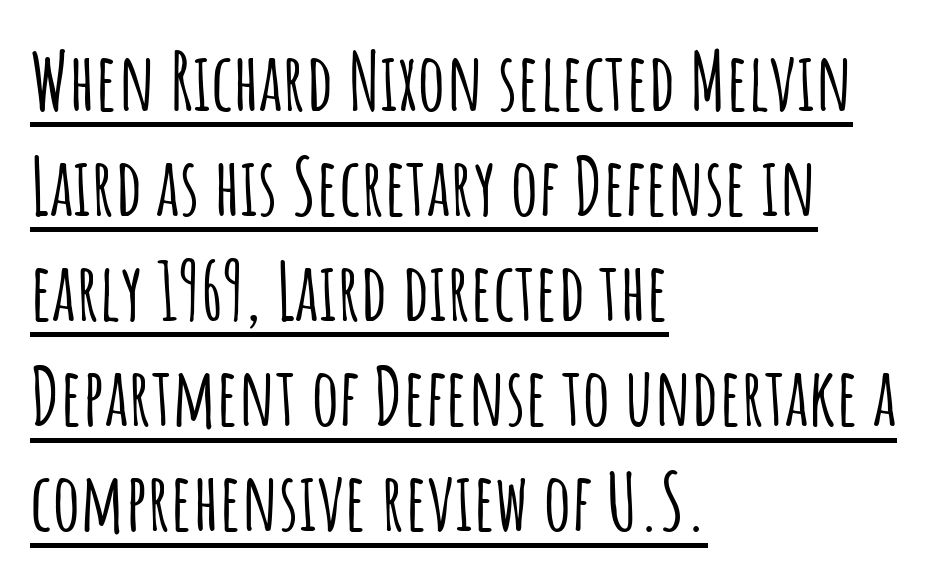
{"serif": "no", "italic": "no", "width": "condensed", "stroke_contrast": "low", "x_height": "large", "monospaced": "no", "underline": "yes", "align": "left", "line_spacing": "normal", "line_spacing_ratio": 1.33, "letter_spacing": "normal", "letter_spacing_em": 0.0, "glyph_px": 79}
